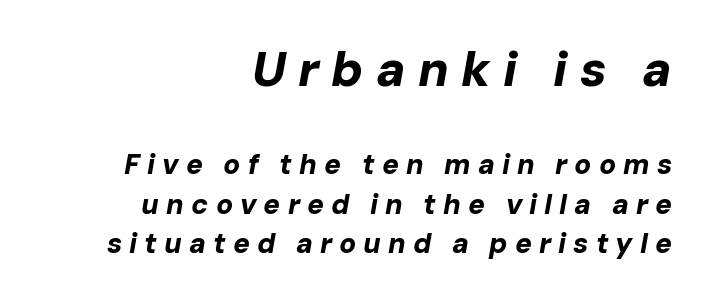
The image shows 49 px bold type, italic (leaning right); set right-aligned, normal line spacing (1.42x), unusually wide letter spacing (+0.25 em), not underlined; the first (top) block is 1.75x larger; low stroke contrast and a medium x-height.
